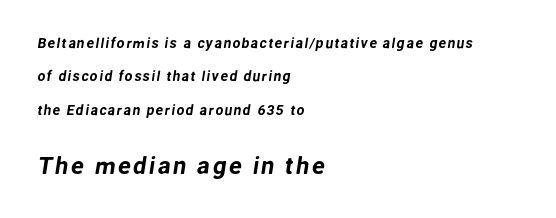
Type without underlining. Leftover space on each line is placed entirely after the last word. Honestly, the rows look like they've been pulled way apart. Larger block? The one below; the one above is distinctly smaller.
